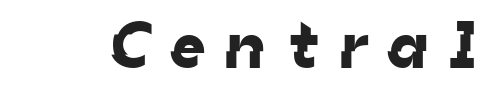
The characters display no serif detailing; their extremities are plain. The face used here is proportionally spaced, like ordinary book or web type. The string is rendered with underlining switched off. Characters follow at a spacing far wider than the type designer built in.
